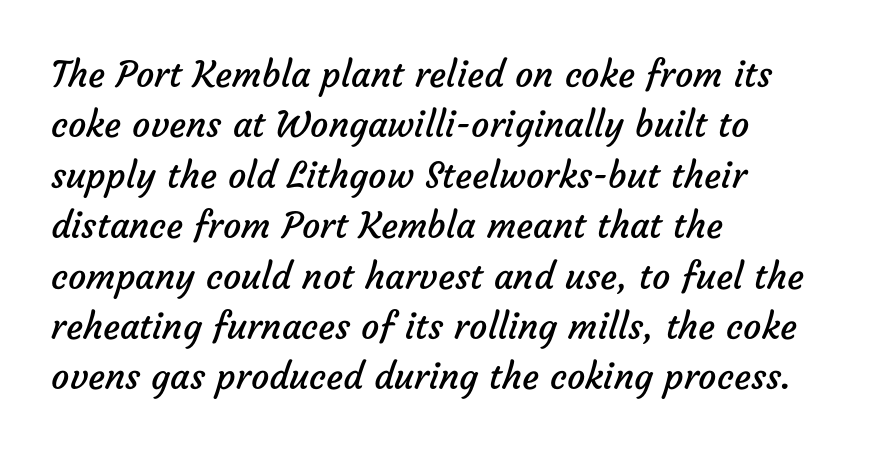
Summary of vertical rhythm: regular, with standard interline spacing. The font sits on the lighter half of the weight spectrum, regular included. The glyphs in this specimen are sans serif. Has an underline been added? It has not. Caption: multi-line text, flush left, ragged right. Tracking here is standard; glyphs follow each other at the usual distance.
